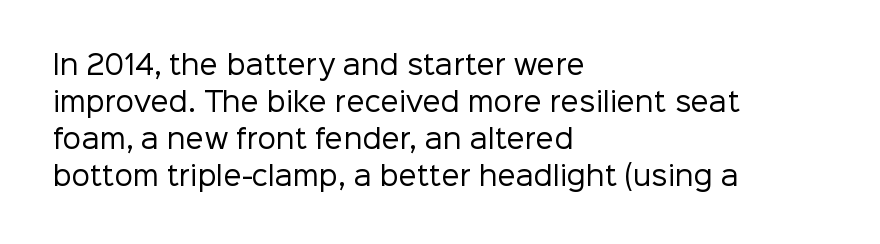
The image shows 26 px text type, upright; set left-aligned, normal line spacing (1.42x), normal letter spacing, not underlined.
